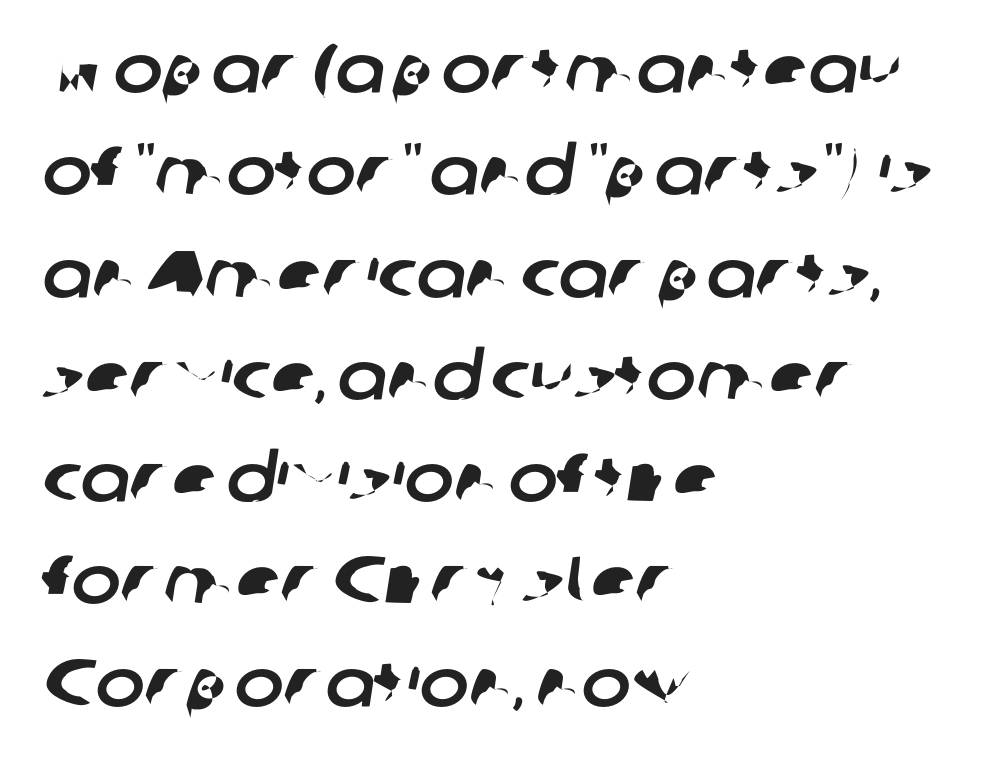
Q: Is the typeface a serif or a sans-serif typeface? A: Sans-serif.
Q: Is the text underlined? A: No.
Q: How is the paragraph aligned? A: Left-aligned.
Q: Is the spacing between letters normal or unusually wide? A: Normal.
Q: Is the spacing between lines tight, normal or loose? A: Normal.
Q: Width (condensed, normal, or wide)? A: Normal.
Q: Stroke contrast? A: Low.
Q: x-height? A: Medium.
Q: Monospaced? A: No.
